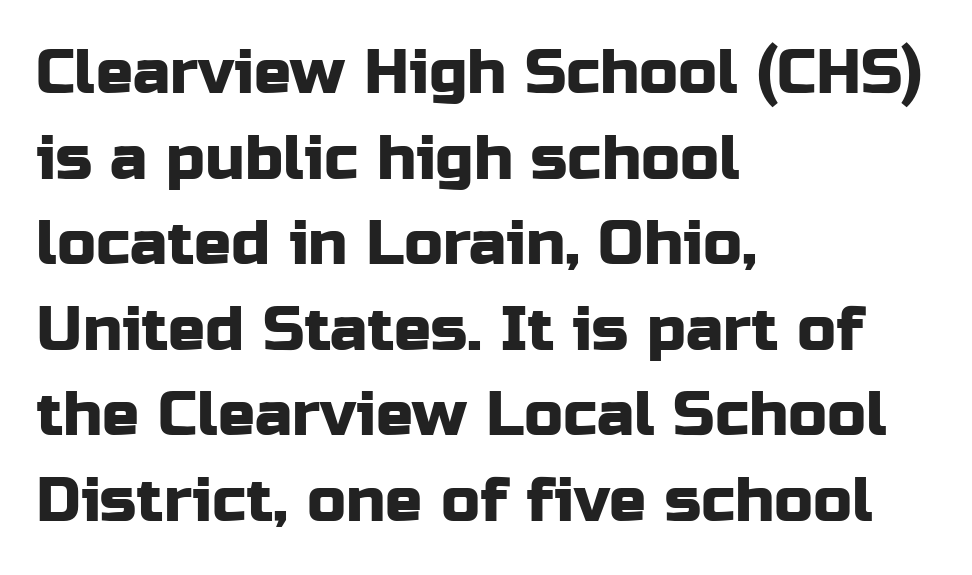
Spacing verdict: proportional, widths tailored to each character. The rendering anchors every line to the left-hand side. Stroke terminals: plain, sans-serif. Regular leading. The passage shown is not underscored anywhere.
